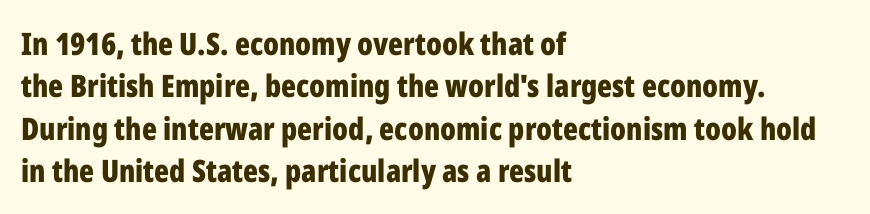
Honestly, there is no underline to notice here at all. Interline gaps are of average width in this sample. This sample has the flowing, uneven cadence of proportional lettering. This sample uses a sans-serif face.
